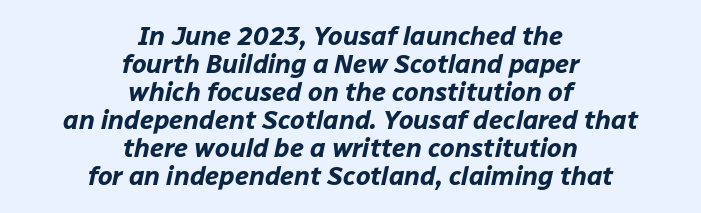
{"italic": "yes", "lean": "right", "slant_degrees": 12, "bold": "yes", "underline": "no", "align": "center", "line_spacing": "tight", "line_spacing_ratio": 1.08, "letter_spacing": "normal", "letter_spacing_em": 0.0, "glyph_px": 26}
